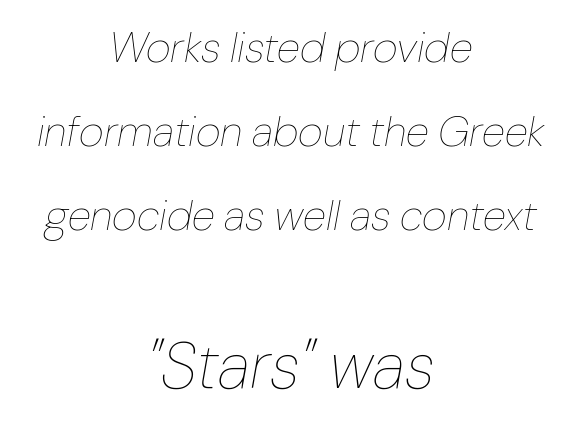
Q: Is the text bold? A: No.
Q: Is the text italic (slanted)? A: Yes, it leans right by about 10 degrees.
Q: Is the text underlined? A: No.
Q: How is the paragraph aligned? A: Centered.
Q: Is the spacing between letters normal or unusually wide? A: Normal.
Q: Is the spacing between lines tight, normal or loose? A: Loose.
Q: Which block of text is set in a larger size, the first (top) or the second (bottom)? A: The second (bottom) one.
Q: Width (condensed, normal, or wide)? A: Normal.
Q: Stroke contrast? A: Low.
Q: x-height? A: Medium.
Q: Monospaced? A: No.
